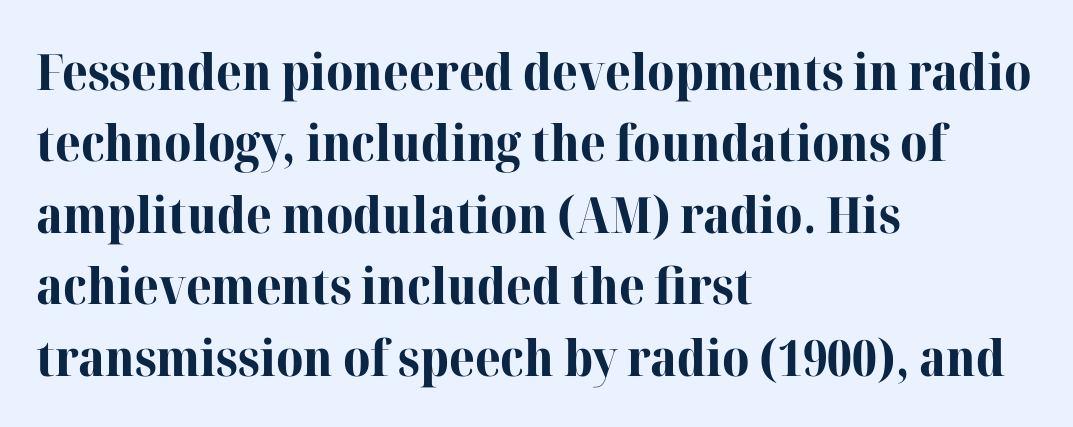
Q: Is the text bold? A: Yes.
Q: Is the text italic (slanted)? A: No, it is upright.
Q: Is the typeface a serif or a sans-serif typeface? A: Serif.
Q: Is the text underlined? A: No.
Q: How is the paragraph aligned? A: Left-aligned.
Q: Is the spacing between letters normal or unusually wide? A: Normal.
Q: Is the spacing between lines tight, normal or loose? A: Normal.
Q: Width (condensed, normal, or wide)? A: Normal.
Q: Stroke contrast? A: High.
Q: x-height? A: Medium.
Q: Monospaced? A: No.
